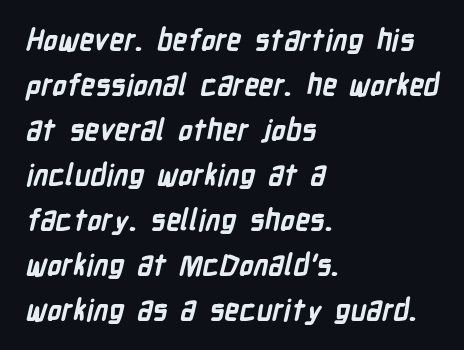
Q: Is the text bold? A: Yes.
Q: Is the typeface a serif or a sans-serif typeface? A: Sans-serif.
Q: Is the text underlined? A: No.
Q: How is the paragraph aligned? A: Left-aligned.
Q: Is the spacing between letters normal or unusually wide? A: Normal.
Q: Is the spacing between lines tight, normal or loose? A: Normal.
Q: Width (condensed, normal, or wide)? A: Condensed.
Q: Stroke contrast? A: Low.
Q: x-height? A: Medium.
Q: Monospaced? A: No.
